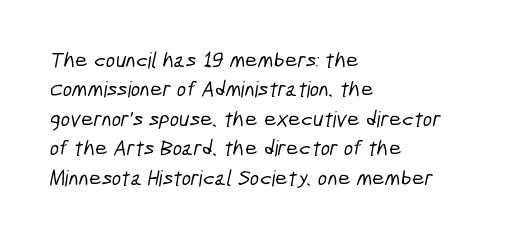
Beneath every word, the page is bare. Caption: multi-line text, flush left, ragged right. In terms of leading, this rendering sits right in the middle. This rendering leaves character spacing at its baseline value.
